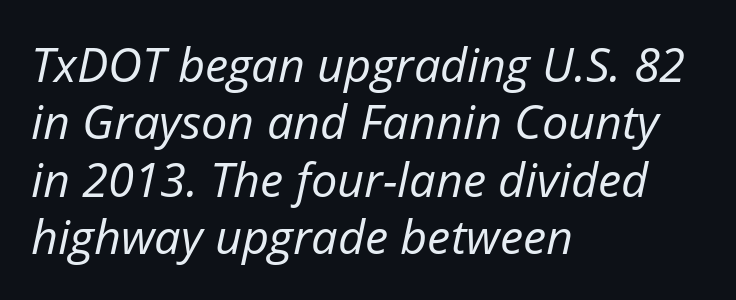
{"italic": "yes", "lean": "right", "slant_degrees": 12, "bold": "no", "weight": "regular", "width": "normal", "stroke_contrast": "low", "x_height": "medium", "monospaced": "no", "underline": "no", "align": "left", "line_spacing_ratio": 1.22, "letter_spacing": "normal", "letter_spacing_em": 0.0, "glyph_px": 47}
